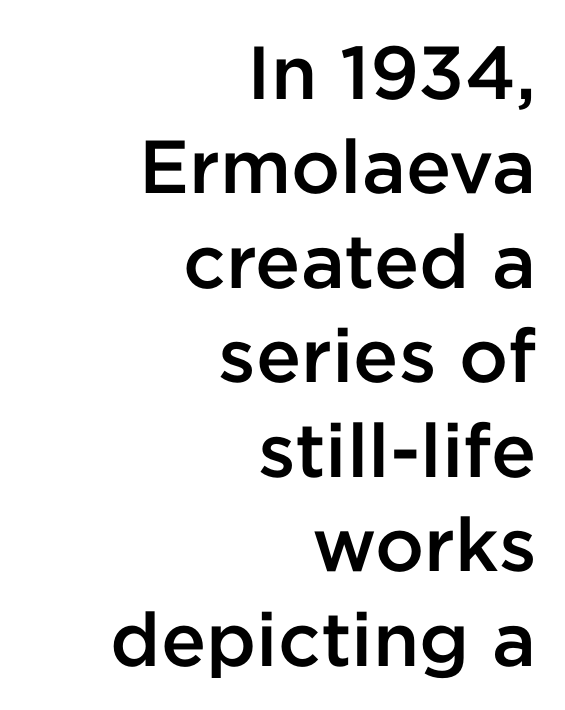
{"serif": "no", "italic": "no", "bold": "semi", "weight": "semibold", "width": "normal", "stroke_contrast": "low", "x_height": "medium", "monospaced": "no", "underline": "no", "align": "right", "line_spacing": "normal", "line_spacing_ratio": 1.26, "letter_spacing": "normal", "letter_spacing_em": 0.0, "glyph_px": 75}
